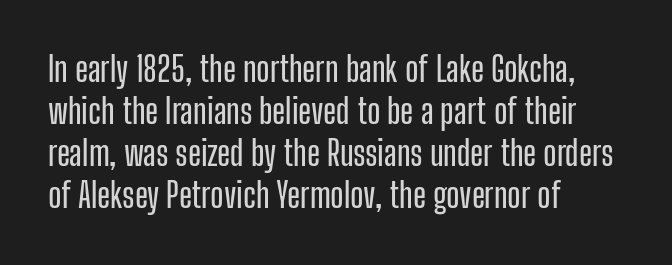
Each letter keeps its own natural width here, so spacing adapts to shape. All the whitespace from short lines collects on the right. Any mark beneath the type? The region is blank. Unlike a traditional serif, this face leaves its strokes unadorned.
